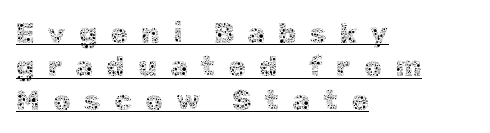
Vertical stems look standard width or narrower in stroke. Posture: vertical. The rendered words wear a rule along their underside. Each word looks stretched out because of the extra space between its letters.
